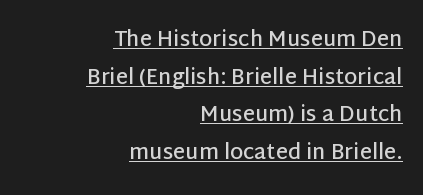
Q: Is the text bold? A: Semi-bold.
Q: Is the text italic (slanted)? A: No, it is upright.
Q: Is the text underlined? A: Yes.
Q: How is the paragraph aligned? A: Right-aligned.
Q: Is the spacing between letters normal or unusually wide? A: Normal.
